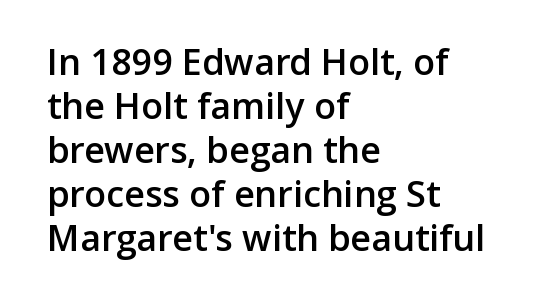
The image shows 36 px semibold sans-serif type, upright; set left-aligned, line spacing 1.22x, normal letter spacing, not underlined; low stroke contrast and a medium x-height.
